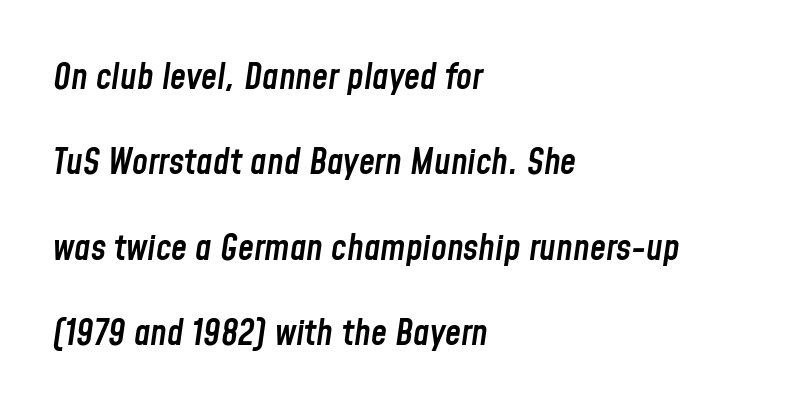
The image shows 36 px semibold, condensed type, italic (leaning right); set left-aligned, loose line spacing (2.37x), normal letter spacing, not underlined; low stroke contrast and a medium x-height.
